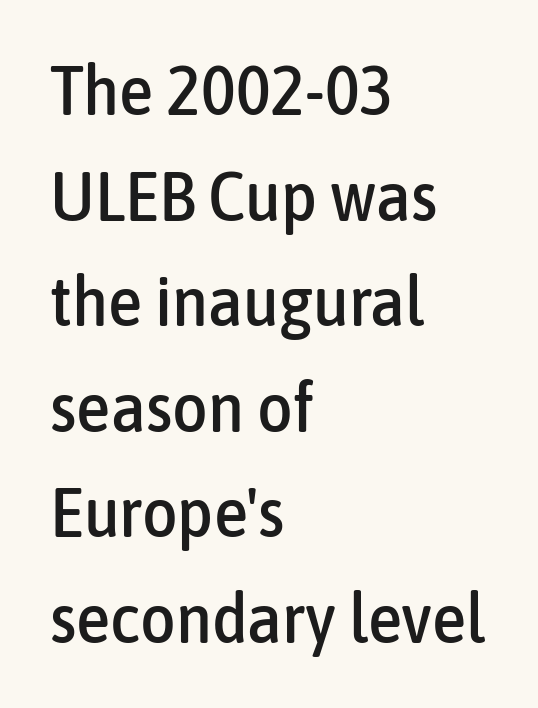
Which margin do the lines hug? The left one — the right edge is uneven. The characters display no serif detailing; their extremities are plain. Varying glyph widths throughout — classic text-font behaviour. How would I describe the line gaps? Plain and ordinary. Each word holds together tightly as a unit, with standard inter-letter gaps. The glyphs are unaccompanied by any horizontal stroke below them.
